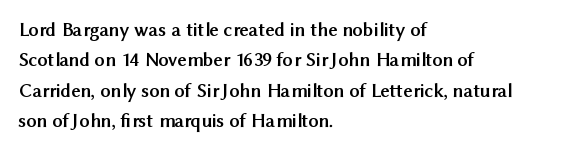
Q: Is the text bold? A: Yes.
Q: Is the text italic (slanted)? A: No, it is upright.
Q: Is the text underlined? A: No.
Q: How is the paragraph aligned? A: Left-aligned.
Q: Is the spacing between letters normal or unusually wide? A: Normal.
Q: Is the spacing between lines tight, normal or loose? A: Normal.
